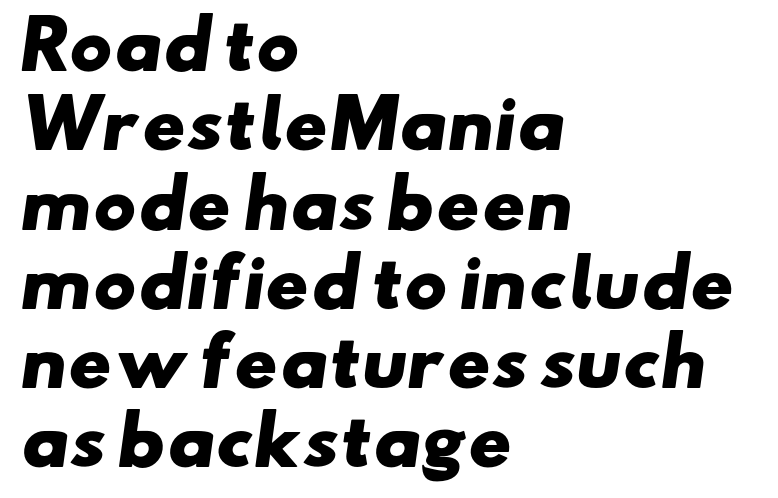
Q: Is the text bold? A: Yes.
Q: Is the typeface a serif or a sans-serif typeface? A: Sans-serif.
Q: Is the text underlined? A: No.
Q: How is the paragraph aligned? A: Left-aligned.
Q: Is the spacing between letters normal or unusually wide? A: Normal.
Q: Width (condensed, normal, or wide)? A: Wide.
Q: Stroke contrast? A: Low.
Q: x-height? A: Small.
Q: Monospaced? A: No.
